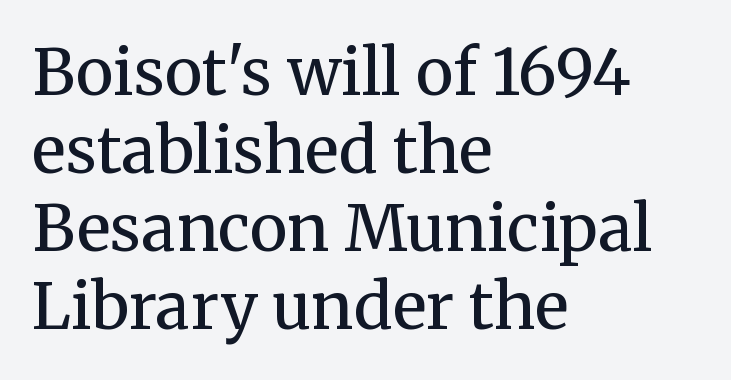
The image shows 64 px regular-weight serif type, upright; set left-aligned, line spacing 1.22x, normal letter spacing, not underlined; medium stroke contrast and a medium x-height.
